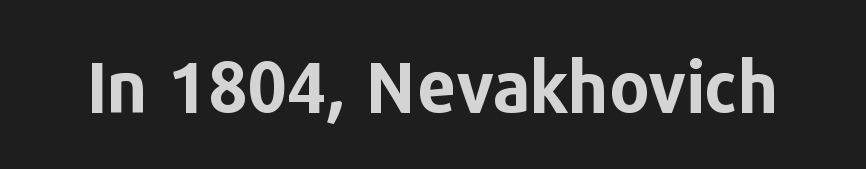
What kind of face is this? One without serifs — a sans. Standard letterfit; no display-style spreading of the glyphs. Each letter keeps its own natural width here, so spacing adapts to shape. Upright lettering throughout. Letters rest on an invisible, unmarked baseline.
